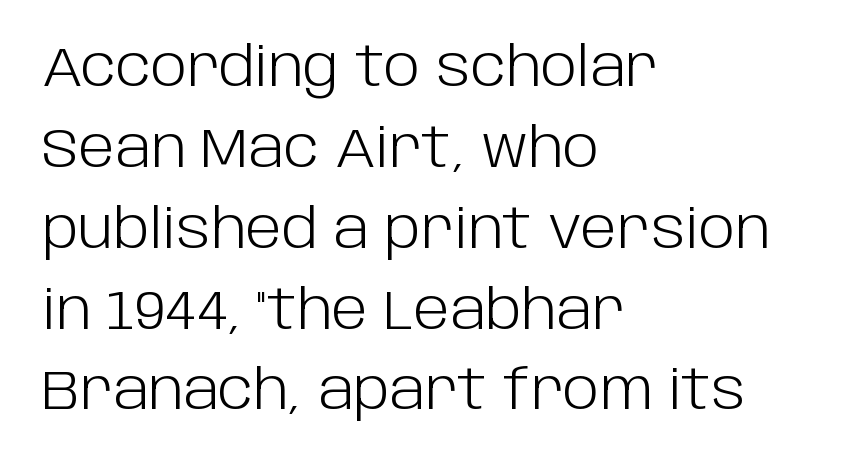
The image shows 55 px light sans-serif type, upright; set left-aligned, normal line spacing (1.47x), normal letter spacing, not underlined; low stroke contrast and a large x-height.
